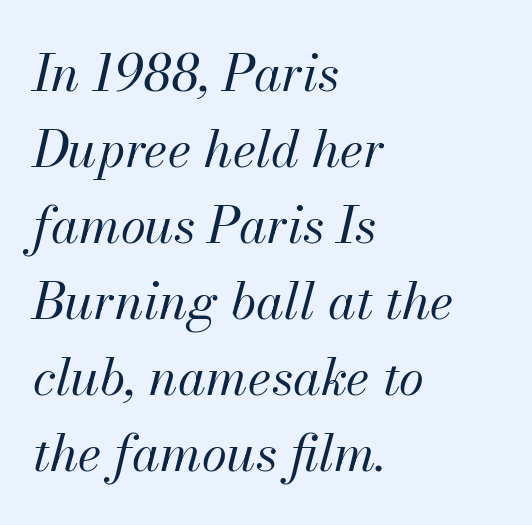
The image shows 51 px regular-weight type, italic (leaning right); set left-aligned, normal line spacing (1.49x), normal letter spacing, not underlined; medium stroke contrast and a small x-height.
